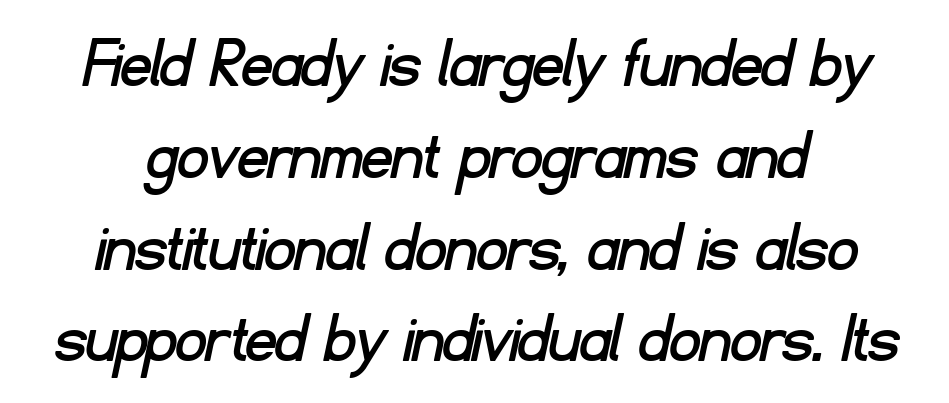
The image shows 74 px sans-serif type; set centered, line spacing 1.24x, normal letter spacing, not underlined; low stroke contrast and a small x-height.
